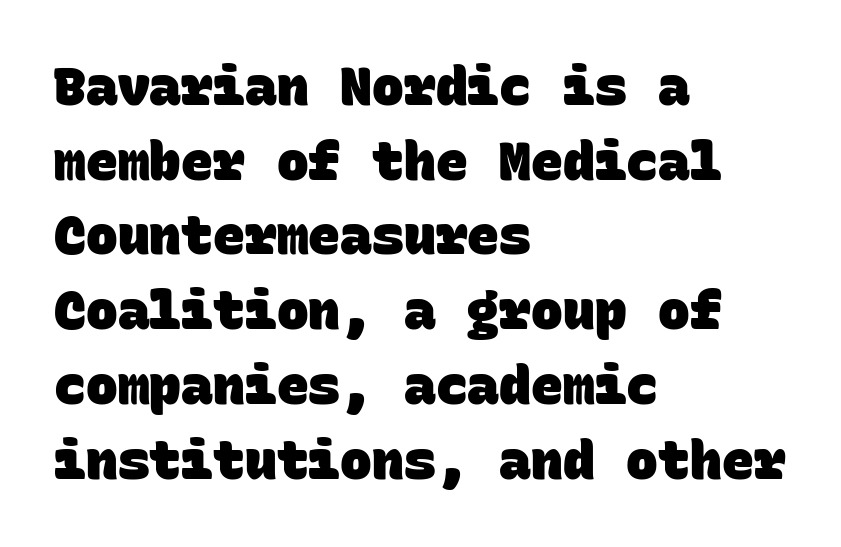
{"serif": "no", "bold": "yes", "weight": "heavy", "width": "normal", "stroke_contrast": "low", "x_height": "large", "monospaced": "yes", "underline": "no", "align": "left", "line_spacing": "normal", "line_spacing_ratio": 1.41, "letter_spacing": "normal", "letter_spacing_em": 0.0, "glyph_px": 53}
